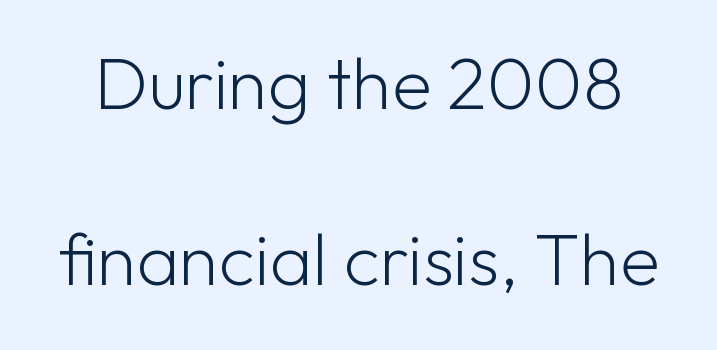
Serif or sans? Sans — the stroke terminals are bare. One glance says open: line gaps are wider than usual. Underlining? Definitely not there. When letters stand straight like this, we call the style roman or upright. This sample has the flowing, uneven cadence of proportional lettering.
